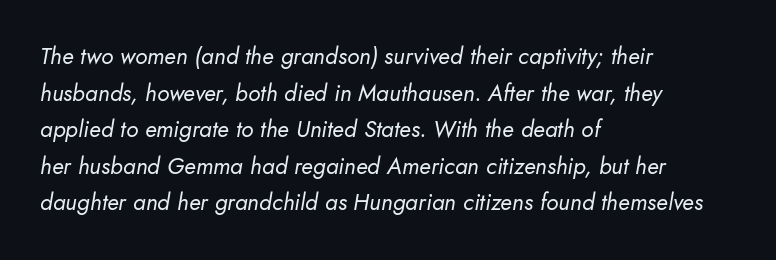
Q: Is the text bold? A: No.
Q: Is the text italic (slanted)? A: Yes, it leans right by about 10 degrees.
Q: Is the text underlined? A: No.
Q: How is the paragraph aligned? A: Left-aligned.
Q: Is the spacing between letters normal or unusually wide? A: Normal.
Q: Is the spacing between lines tight, normal or loose? A: Normal.
